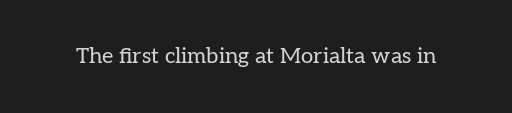
The image shows 22 px text type, upright; set normal letter spacing, not underlined.
